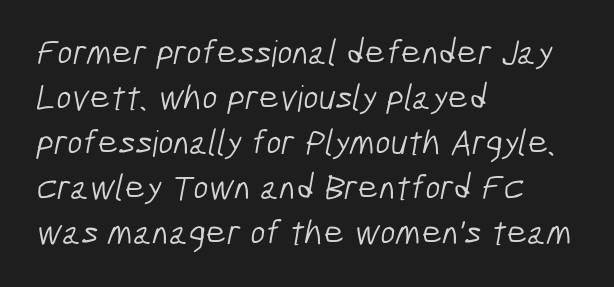
Q: Is the text bold? A: No.
Q: Is the typeface a serif or a sans-serif typeface? A: Sans-serif.
Q: Is the text underlined? A: No.
Q: How is the paragraph aligned? A: Left-aligned.
Q: Is the spacing between letters normal or unusually wide? A: Normal.
Q: Is the spacing between lines tight, normal or loose? A: Normal.
Q: Width (condensed, normal, or wide)? A: Condensed.
Q: Stroke contrast? A: Low.
Q: x-height? A: Medium.
Q: Monospaced? A: No.
